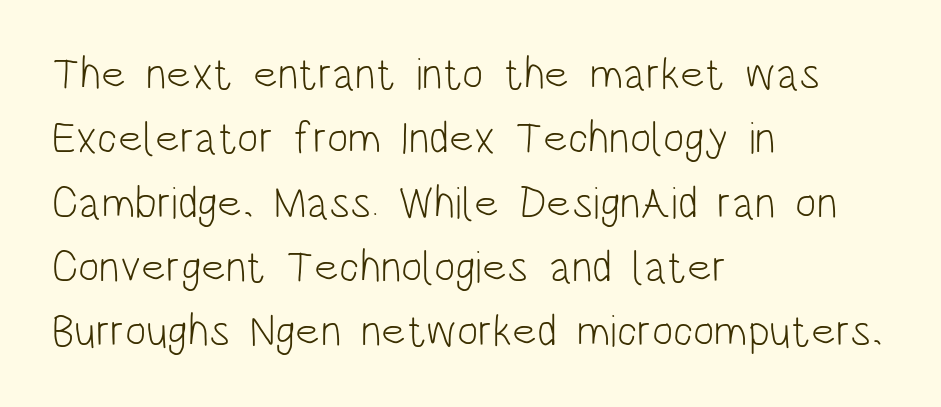
The image shows 45 px light, condensed sans-serif type, upright; set left-aligned, normal line spacing (1.43x), normal letter spacing, not underlined; low stroke contrast and a large x-height.
